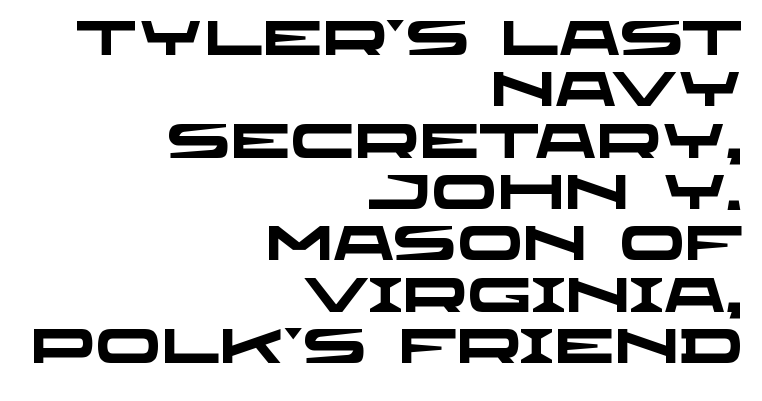
{"serif": "no", "bold": "yes", "weight": "heavy", "width": "wide", "stroke_contrast": "low", "x_height": "large", "monospaced": "no", "underline": "no", "align": "right", "line_spacing": "tight", "line_spacing_ratio": 1.07, "letter_spacing": "normal", "letter_spacing_em": 0.0, "glyph_px": 48}
